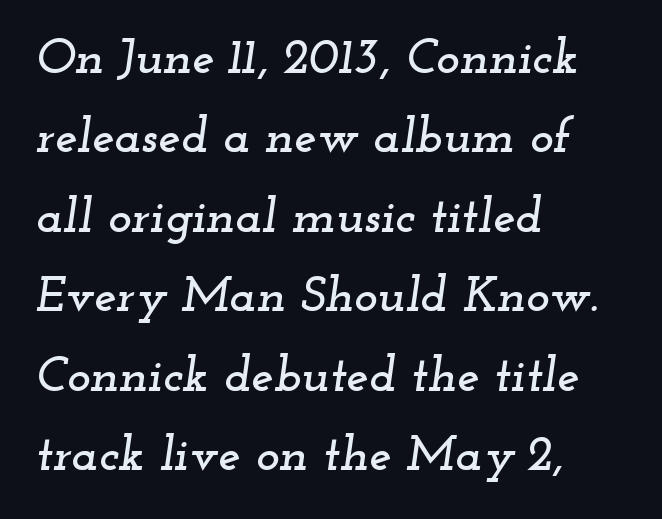
The passage shown stacks its lines at a standard gap. Nobody touched the tracking dial on this one. Short and long lines alike share a common starting point at left. Note: serifs present on the glyphs. Is this a fixed-width face? No — the glyphs have proportional, varying widths. The text carries the slant typical of an italic or oblique font.
